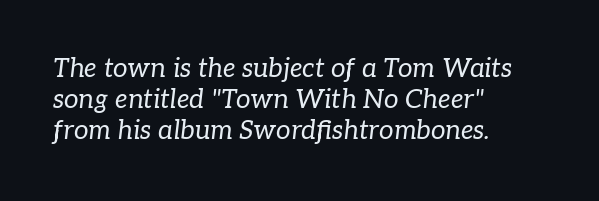
Nobody drew a line under any word here. Heaviness? Minimal to ordinary, like unemphasized prose. Nothing unusual about the tracking: characters are spaced as the font intends. Each line starts at the same left margin while the right side varies. Italic: yes, the glyphs are oblique.
